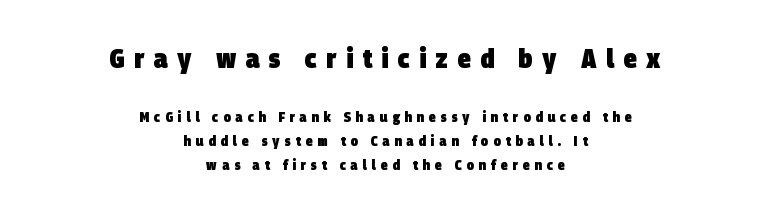
{"bold": "yes", "underline": "no", "align": "center", "line_spacing": "normal", "line_spacing_ratio": 1.7, "letter_spacing": "wide", "letter_spacing_em": 0.35, "larger_block": "first", "size_ratio": 1.93, "glyph_px": 27}
